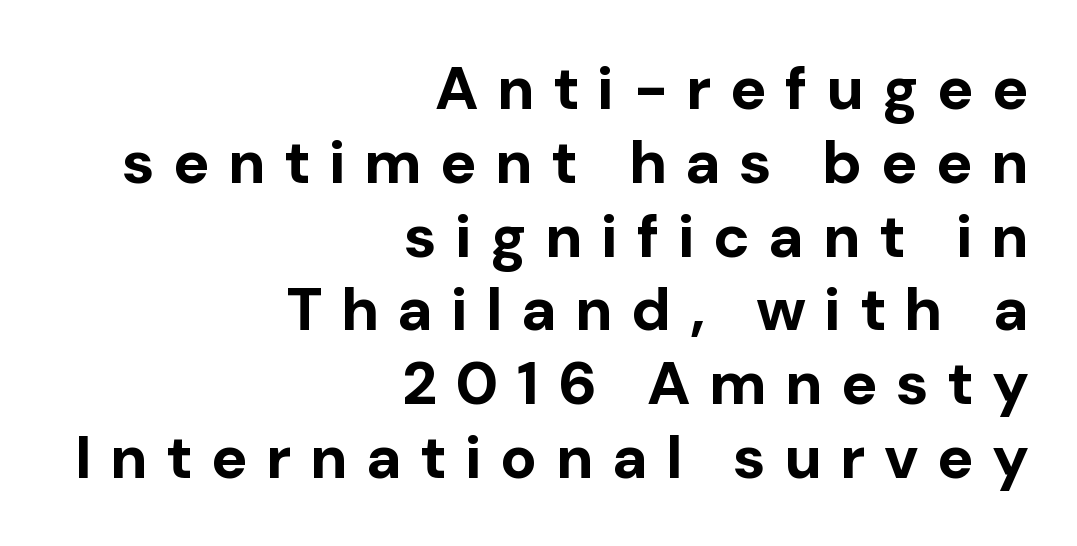
{"serif": "no", "italic": "no", "bold": "yes", "weight": "bold", "width": "normal", "stroke_contrast": "low", "x_height": "medium", "monospaced": "no", "underline": "no", "align": "right", "line_spacing_ratio": 1.21, "letter_spacing": "wide", "letter_spacing_em": 0.3, "glyph_px": 61}
